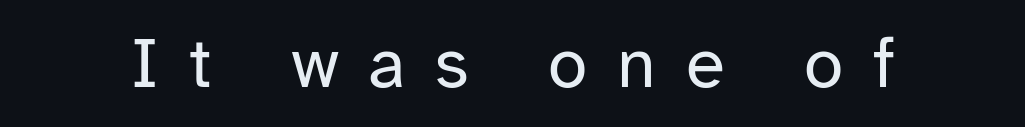
The image shows 71 px regular-weight sans-serif type, upright; set unusually wide letter spacing (+0.42 em), not underlined; low stroke contrast and a medium x-height.
